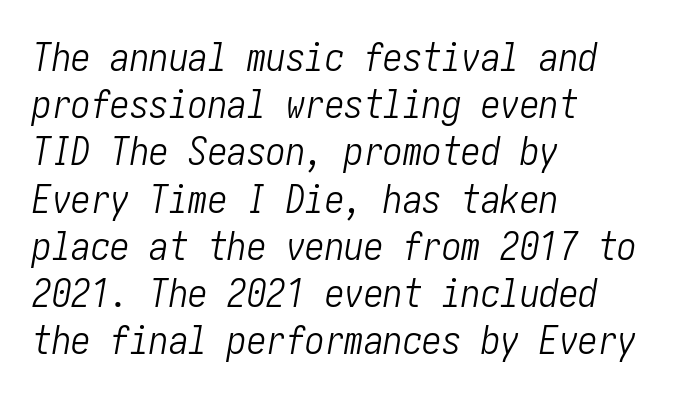
The image shows 39 px light, condensed type, italic (leaning right); set left-aligned, line spacing 1.21x, normal letter spacing, not underlined; low stroke contrast and a medium x-height.
